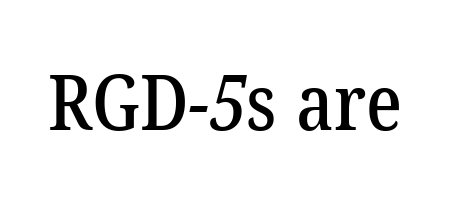
The image shows 76 px serif type; set normal letter spacing, not underlined; low stroke contrast and a medium x-height.
